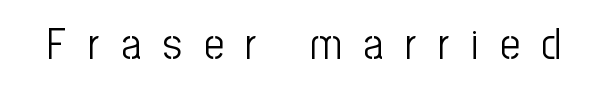
Q: Is the text bold? A: No.
Q: Is the text italic (slanted)? A: No, it is upright.
Q: Is the typeface a serif or a sans-serif typeface? A: Sans-serif.
Q: Is the text underlined? A: No.
Q: Is the spacing between letters normal or unusually wide? A: Unusually wide.
Q: Width (condensed, normal, or wide)? A: Condensed.
Q: Stroke contrast? A: Low.
Q: x-height? A: Medium.
Q: Monospaced? A: No.
